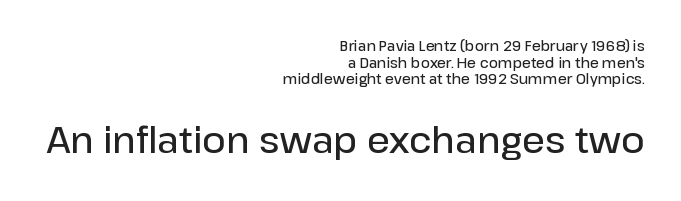
Is the type bold? Partly — it's a semibold, heavier than regular but not fully bold. Note the varied advance widths — an 'i' is clearly narrower than an 'm'. The foot of each line stays bare and open. You get the small type first, then a jump to larger type. Designer's note — italics off, roman on.
